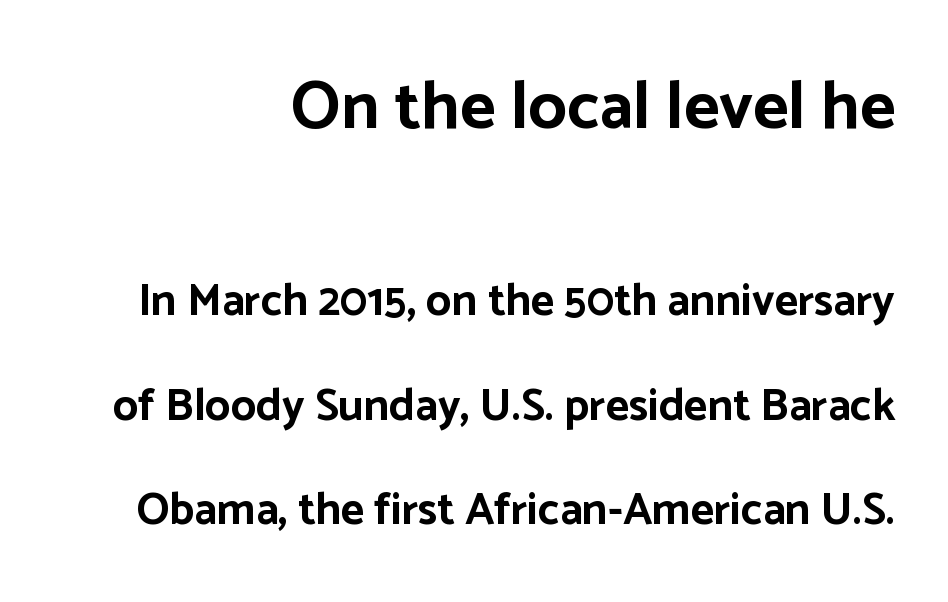
{"serif": "no", "italic": "no", "bold": "yes", "weight": "bold", "width": "normal", "stroke_contrast": "low", "x_height": "medium", "monospaced": "no", "underline": "no", "align": "right", "line_spacing": "loose", "line_spacing_ratio": 2.32, "letter_spacing": "normal", "letter_spacing_em": 0.0, "larger_block": "first", "size_ratio": 1.51, "glyph_px": 68}
